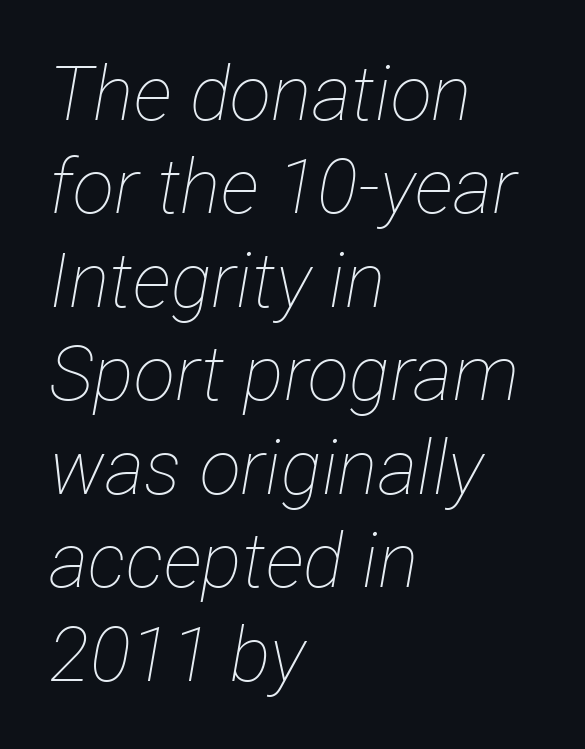
{"italic": "yes", "lean": "right", "slant_degrees": 12, "bold": "no", "weight": "thin", "width": "condensed", "stroke_contrast": "low", "x_height": "medium", "monospaced": "no", "underline": "no", "align": "left", "line_spacing_ratio": 1.23, "letter_spacing": "normal", "letter_spacing_em": 0.0, "glyph_px": 76}
